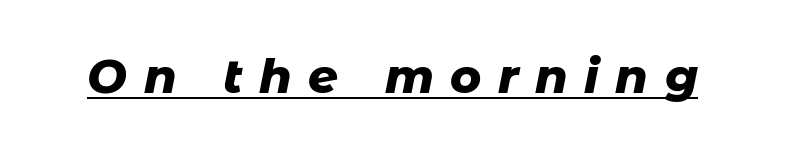
A typesetter would call this proportional, since set widths differ per character. Each word looks stretched out because of the extra space between its letters. The passage shown is underscored from start to finish. Students, this is bold: see how much ink each stroke carries.
